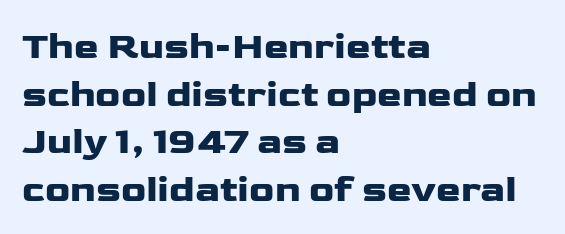
Characters remain perfectly vertical along every line. No word sits above an underline. Is there much room between lines? A standard amount, neither cramped nor airy. The letters advance in unequal steps, a hallmark of proportional type.
